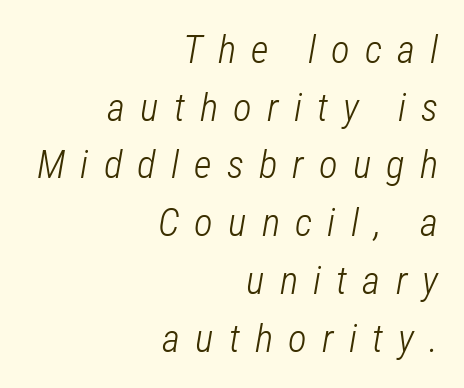
{"italic": "yes", "lean": "right", "slant_degrees": 12, "bold": "no", "weight": "light", "width": "condensed", "stroke_contrast": "low", "x_height": "medium", "monospaced": "no", "underline": "no", "align": "right", "line_spacing": "normal", "line_spacing_ratio": 1.48, "letter_spacing": "wide", "letter_spacing_em": 0.39, "glyph_px": 39}
